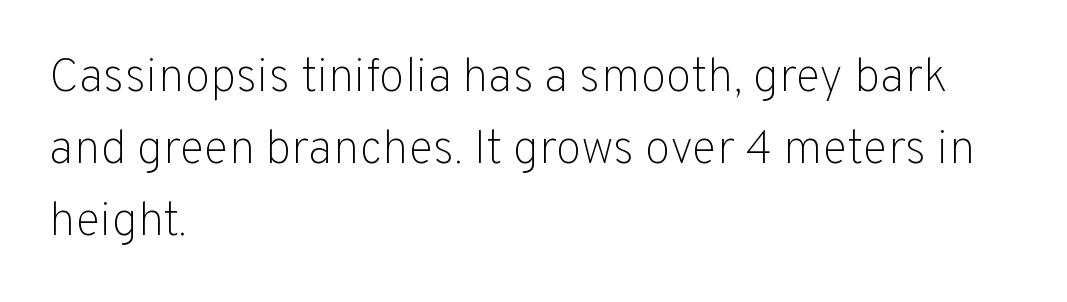
Q: Is the text bold? A: No.
Q: Is the text italic (slanted)? A: No, it is upright.
Q: Is the typeface a serif or a sans-serif typeface? A: Sans-serif.
Q: Is the text underlined? A: No.
Q: How is the paragraph aligned? A: Left-aligned.
Q: Is the spacing between letters normal or unusually wide? A: Normal.
Q: Is the spacing between lines tight, normal or loose? A: Normal.
Q: Width (condensed, normal, or wide)? A: Normal.
Q: Stroke contrast? A: Low.
Q: x-height? A: Medium.
Q: Monospaced? A: No.
